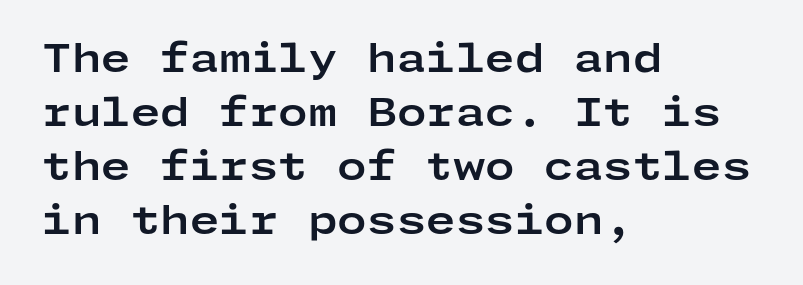
The image shows 38 px bold, wide sans-serif type, upright; set left-aligned, normal line spacing (1.42x), normal letter spacing, not underlined; low stroke contrast and a medium x-height.
